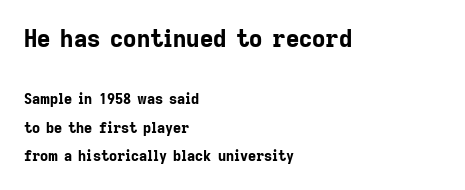
The image shows 23 px bold type, upright; set left-aligned, loose line spacing (2.06x), normal letter spacing, not underlined; the first (top) block is 1.64x larger.
